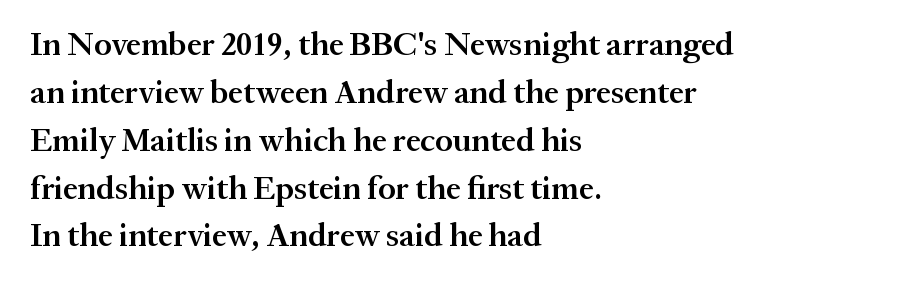
Q: Is the text bold? A: Semi-bold.
Q: Is the text italic (slanted)? A: No, it is upright.
Q: Is the typeface a serif or a sans-serif typeface? A: Serif.
Q: Is the text underlined? A: No.
Q: How is the paragraph aligned? A: Left-aligned.
Q: Is the spacing between letters normal or unusually wide? A: Normal.
Q: Is the spacing between lines tight, normal or loose? A: Normal.
Q: Width (condensed, normal, or wide)? A: Normal.
Q: Stroke contrast? A: Medium.
Q: x-height? A: Medium.
Q: Monospaced? A: No.
